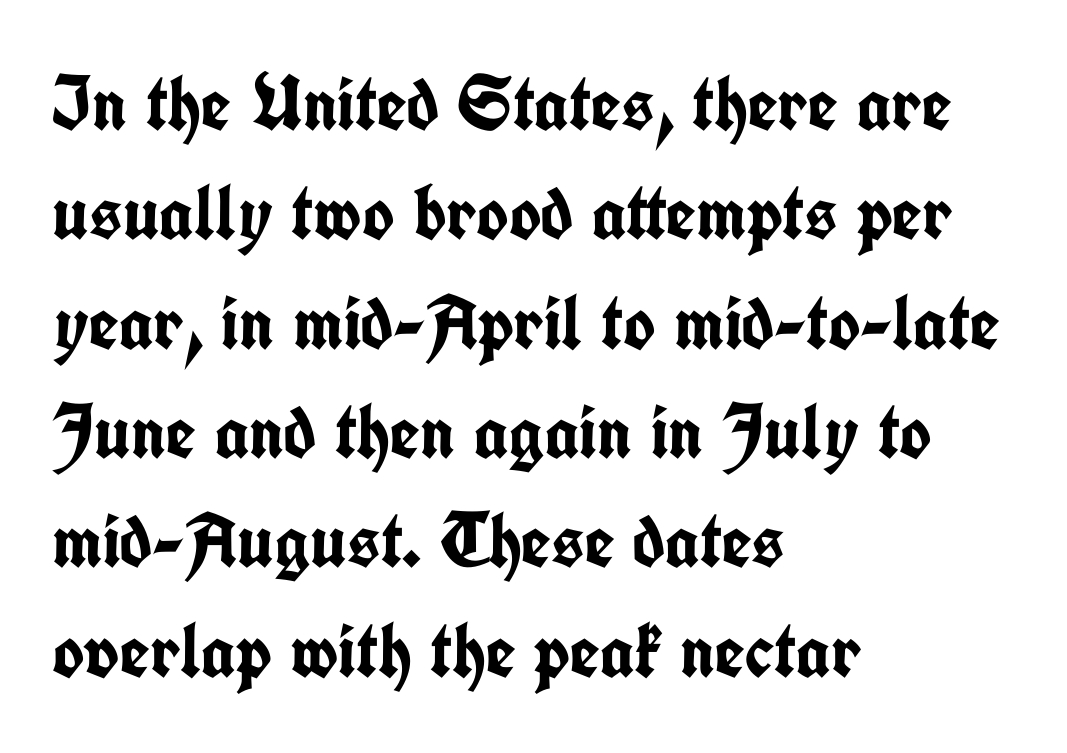
Bare-footed words on every line. Type style note: lacks serifs. The letters advance in unequal steps, a hallmark of proportional type. The type is set solid horizontally, with unmodified tracking. Each glyph is drawn with heavy, bold strokes. In terms of leading, this rendering sits right in the middle.
